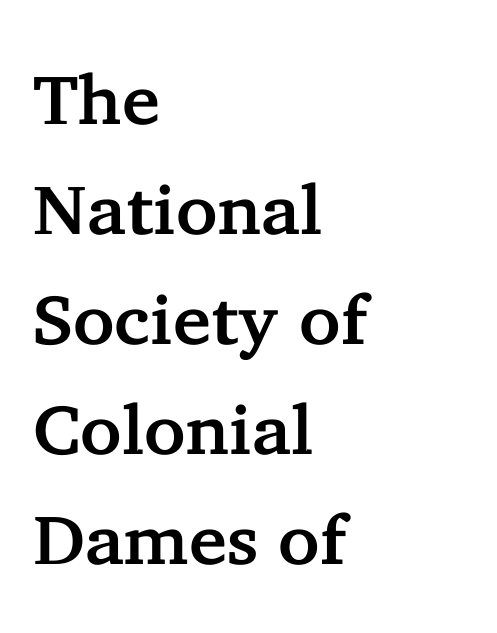
{"serif": "yes", "italic": "no", "width": "normal", "stroke_contrast": "low", "x_height": "medium", "monospaced": "no", "underline": "no", "align": "left", "line_spacing": "normal", "line_spacing_ratio": 1.57, "letter_spacing": "normal", "letter_spacing_em": 0.0, "glyph_px": 70}
